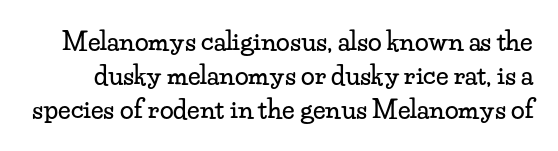
{"italic": "no", "underline": "no", "line_spacing": "normal", "line_spacing_ratio": 1.37, "letter_spacing": "normal", "letter_spacing_em": 0.0, "glyph_px": 25}
